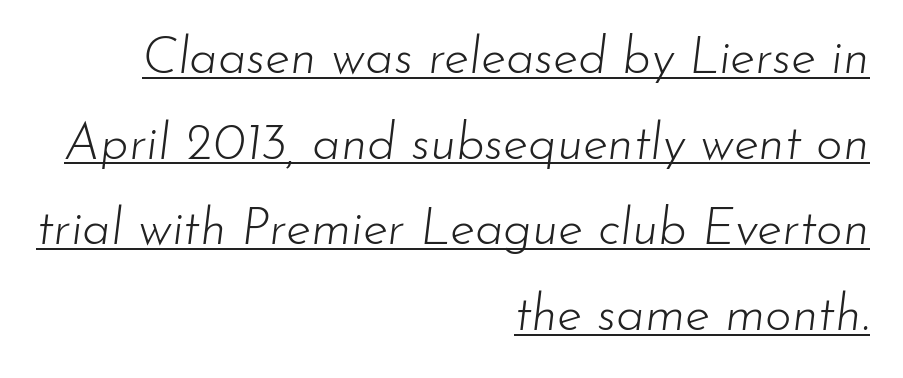
The image shows 51 px light type, italic (leaning right); set right-aligned, normal line spacing (1.68x), normal letter spacing, underlined; low stroke contrast and a small x-height.
